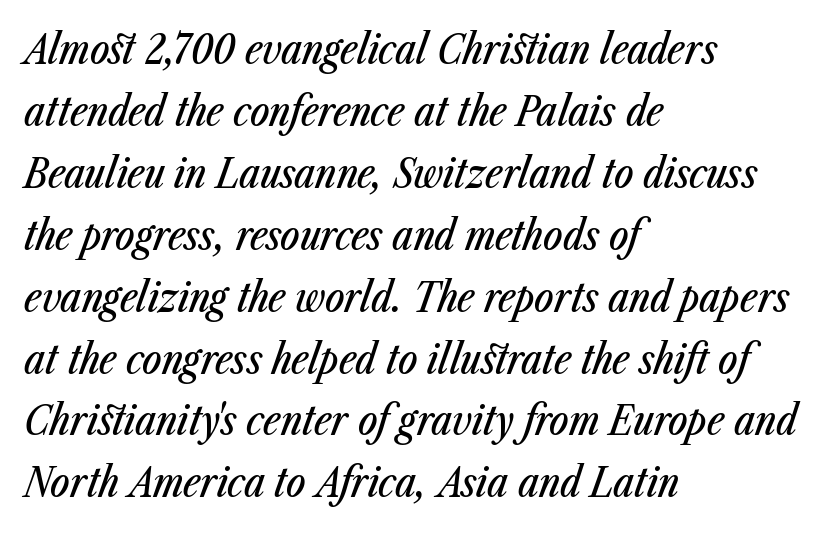
The image shows 41 px condensed type, italic (leaning right); set left-aligned, normal line spacing (1.51x), normal letter spacing, not underlined; low stroke contrast and a medium x-height.
